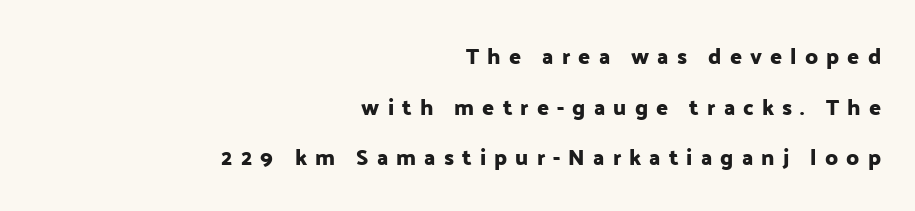
Q: Is the text italic (slanted)? A: No, it is upright.
Q: Is the text underlined? A: No.
Q: How is the paragraph aligned? A: Right-aligned.
Q: Is the spacing between letters normal or unusually wide? A: Unusually wide.
Q: Is the spacing between lines tight, normal or loose? A: Loose.
